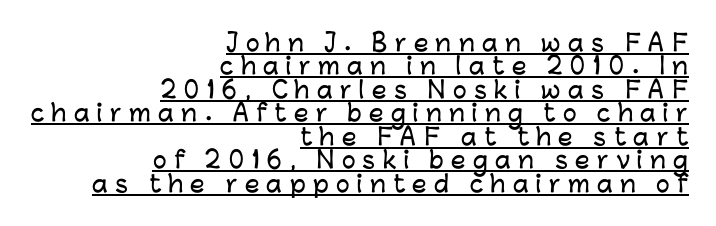
Q: Is the text italic (slanted)? A: No, it is upright.
Q: Is the text underlined? A: Yes.
Q: How is the paragraph aligned? A: Right-aligned.
Q: Is the spacing between letters normal or unusually wide? A: Unusually wide.
Q: Is the spacing between lines tight, normal or loose? A: Tight.
